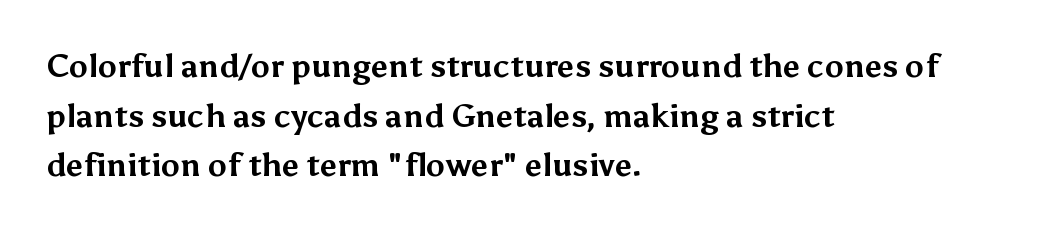
Serif or sans? Sans — the stroke terminals are bare. Here the designer chose a conventional face with non-uniform glyph widths. In terms of posture, this sample is upright. Each glyph is drawn with heavy, bold strokes.
